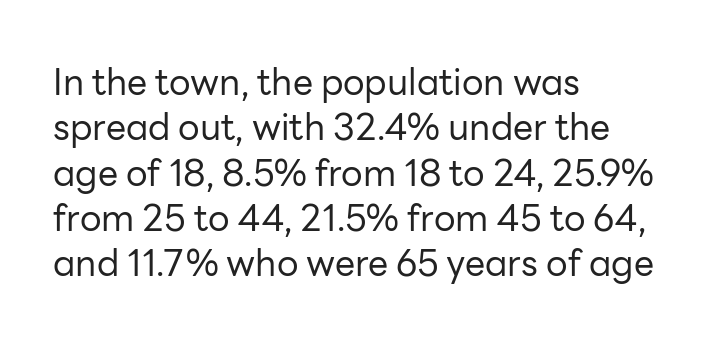
Does the type have serifs? No, each stem ends abruptly. Characters remain perfectly vertical along every line. Words appear dense and cohesive because spacing is normal. Think of a printed novel: that variable character pitch is what you see here. Leading: standard. Words float on clear page, feet unadorned.
